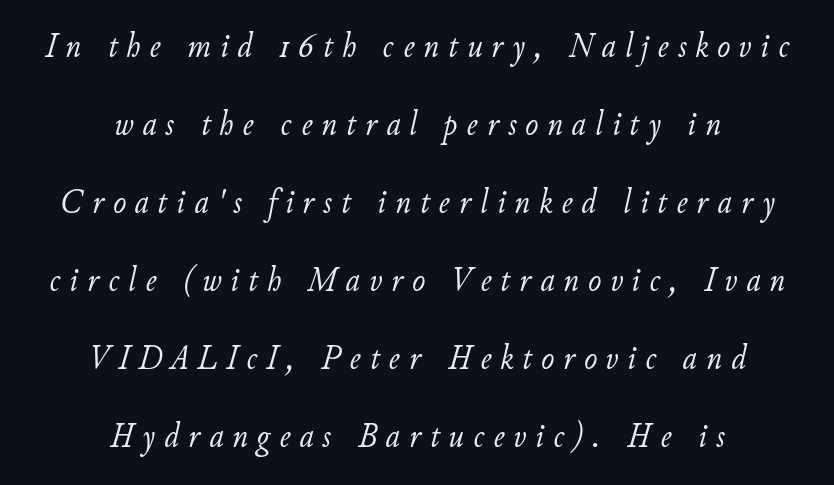
The image shows 35 px light type, italic (leaning right); set centered, loose line spacing (2.23x), unusually wide letter spacing (+0.26 em), not underlined; low stroke contrast and a small x-height.
